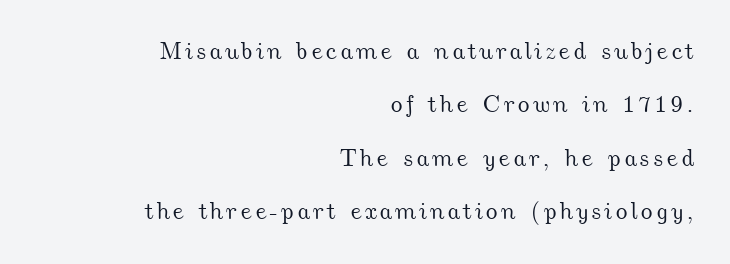
{"underline": "no", "align": "right", "line_spacing": "loose", "line_spacing_ratio": 2.22, "glyph_px": 24}
